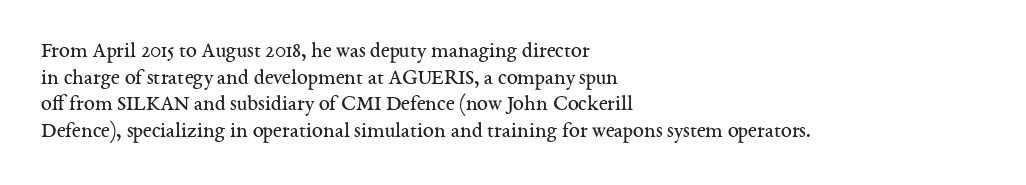
Q: Is the text bold? A: No.
Q: Is the text italic (slanted)? A: No, it is upright.
Q: Is the text underlined? A: No.
Q: How is the paragraph aligned? A: Left-aligned.
Q: Is the spacing between letters normal or unusually wide? A: Normal.
